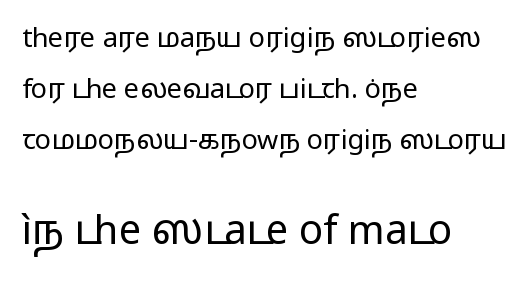
Top chunk: small. Bottom chunk: large. The designer went with a sans here, leaving each stem footless. These lines stack with their left ends in a neat column. Decoration check: the copy has no underline. Is this a fixed-width face? No — the glyphs have proportional, varying widths.
